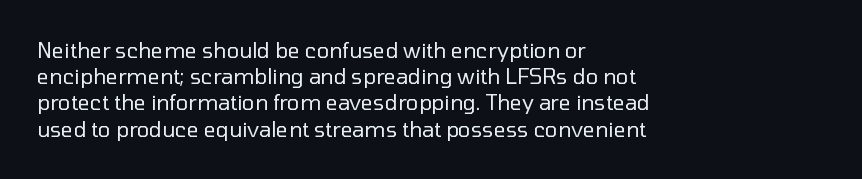
Does extra space separate the letters? No, they use regular spacing. Layout note: lines flush left. The area under the type is left untouched. This reads as an unemphasized weight, regular at the heaviest. This is roman type, the default non-slanted kind. Vertical spacing — default.
